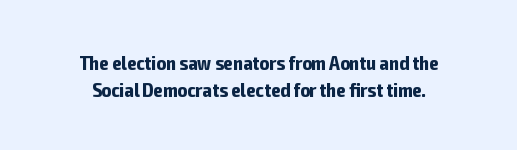
Honestly, the letter spacing is just normal — you wouldn't notice it. Quick note: interline space is typical. Unmarked baselines from the first word to the last. Unlike italic type, these characters show no tilt at all. In terms of weight, the rendering is a true, heavy bold.
